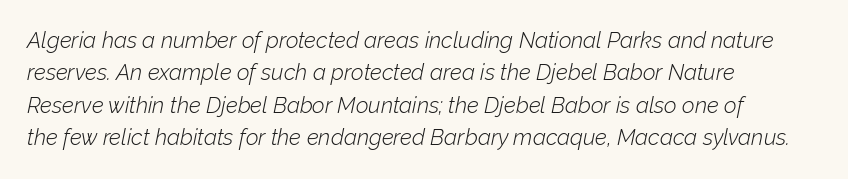
Q: Is the text bold? A: No.
Q: Is the text italic (slanted)? A: Yes, it leans right by about 12 degrees.
Q: Is the text underlined? A: No.
Q: How is the paragraph aligned? A: Left-aligned.
Q: Is the spacing between letters normal or unusually wide? A: Normal.
Q: Is the spacing between lines tight, normal or loose? A: Normal.
